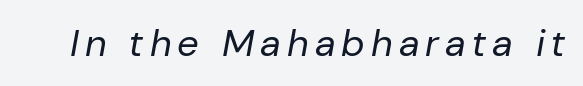
{"italic": "yes", "lean": "right", "slant_degrees": 10, "bold": "no", "weight": "regular", "width": "normal", "stroke_contrast": "low", "x_height": "medium", "monospaced": "no", "underline": "no", "glyph_px": 38}
